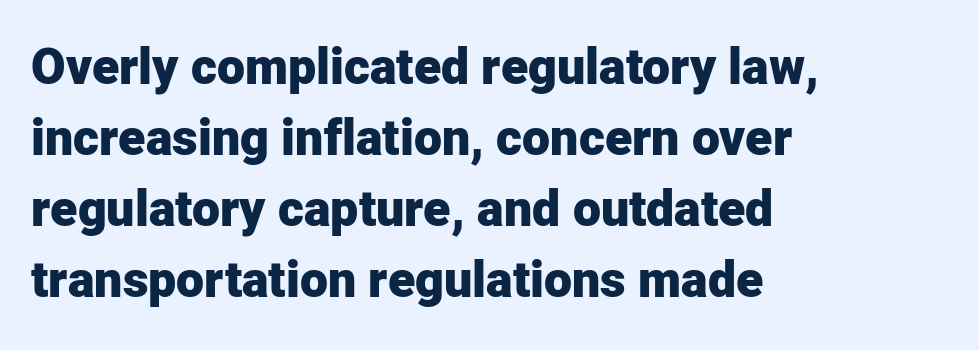
The image shows 50 px heavy sans-serif type, upright; set left-aligned, normal line spacing (1.42x), normal letter spacing, not underlined; low stroke contrast and a medium x-height.
